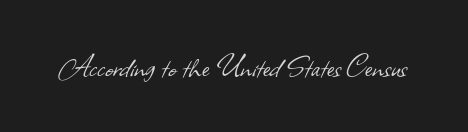
Do the characters align in a grid? No, the font is proportional. Plain, unruled lines of type. The gaps between neighbouring characters are ordinary and unremarkable. Nothing sits at the stroke ends, so this counts as sans-serif. The typesetting does not lean heavy: it is not bold.
